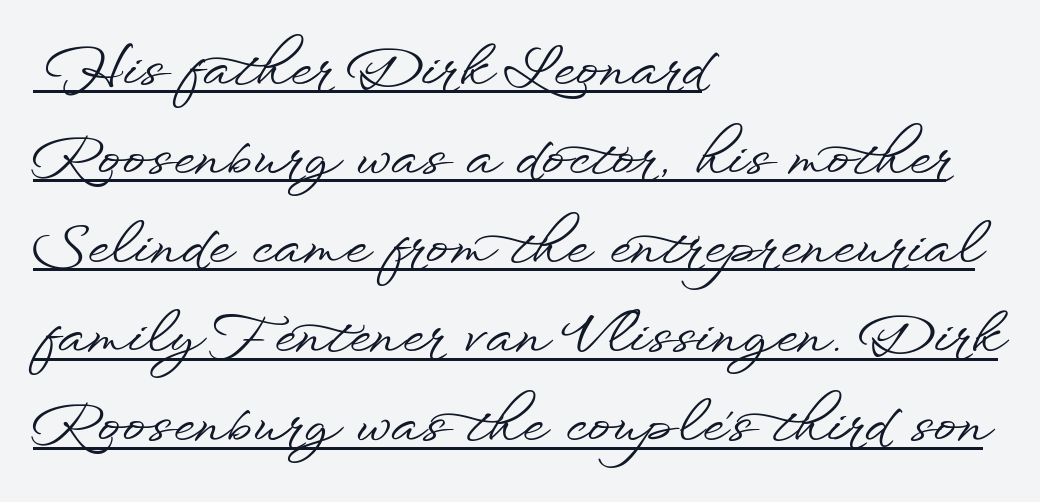
{"serif": "no", "width": "wide", "stroke_contrast": "low", "x_height": "small", "monospaced": "no", "underline": "yes", "align": "left", "line_spacing": "normal", "line_spacing_ratio": 1.59, "letter_spacing": "normal", "letter_spacing_em": 0.0, "glyph_px": 56}
